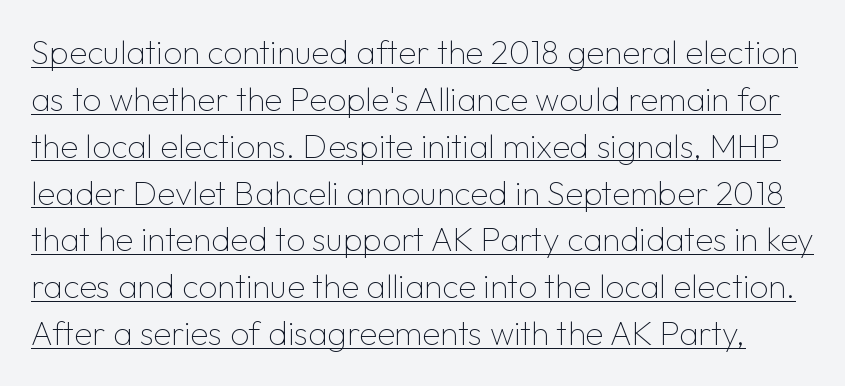
The image shows 33 px thin sans-serif type, upright; set normal line spacing (1.42x), normal letter spacing, underlined; low stroke contrast and a medium x-height.
